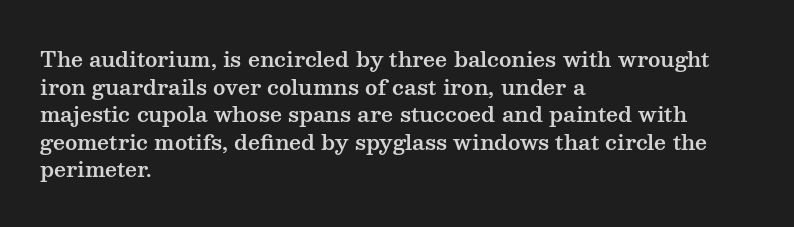
Q: Is the text italic (slanted)? A: No, it is upright.
Q: Is the text underlined? A: No.
Q: How is the paragraph aligned? A: Left-aligned.
Q: Is the spacing between letters normal or unusually wide? A: Normal.
Q: Is the spacing between lines tight, normal or loose? A: Normal.
